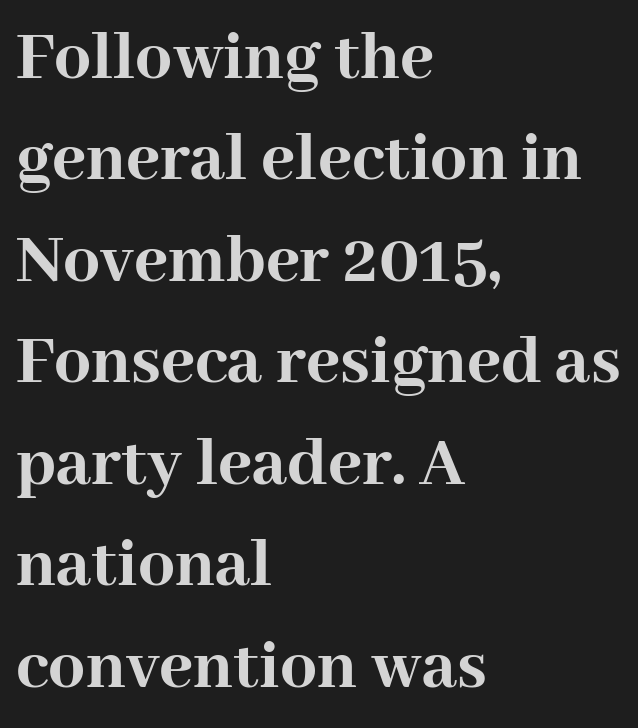
Q: Is the text bold? A: Yes.
Q: Is the text italic (slanted)? A: No, it is upright.
Q: Is the typeface a serif or a sans-serif typeface? A: Serif.
Q: Is the text underlined? A: No.
Q: How is the paragraph aligned? A: Left-aligned.
Q: Is the spacing between letters normal or unusually wide? A: Normal.
Q: Is the spacing between lines tight, normal or loose? A: Normal.
Q: Width (condensed, normal, or wide)? A: Normal.
Q: Stroke contrast? A: High.
Q: x-height? A: Medium.
Q: Monospaced? A: No.
